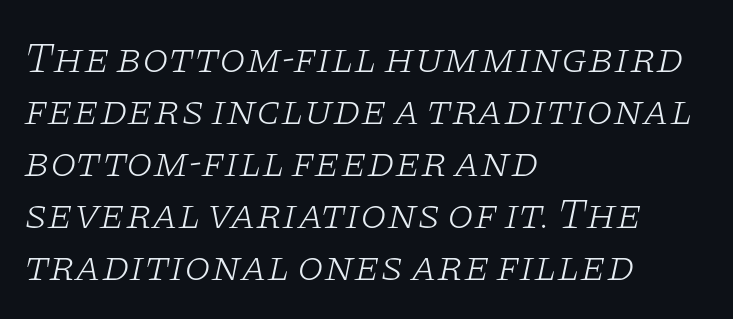
The image shows 43 px light, wide serif type, italic (leaning right); set left-aligned, line spacing 1.21x, normal letter spacing, not underlined; low stroke contrast and a large x-height.
